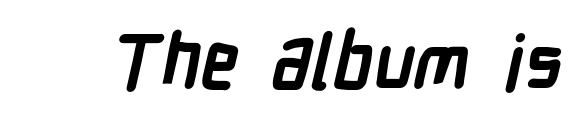
The image shows 75 px semibold, condensed sans-serif type; set normal letter spacing, not underlined; low stroke contrast and a medium x-height.
